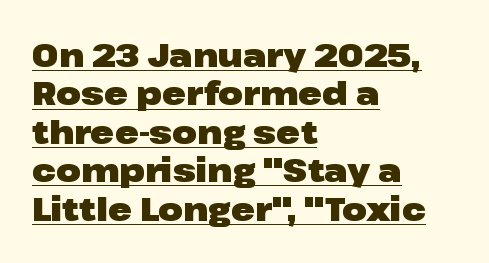
Leftover space on each line is placed entirely after the last word. Tracking here is standard; glyphs follow each other at the usual distance. Observe the absence of serifs on each vertical stroke in this sample. A continuous stroke trails under the words, as in a hyperlink.
